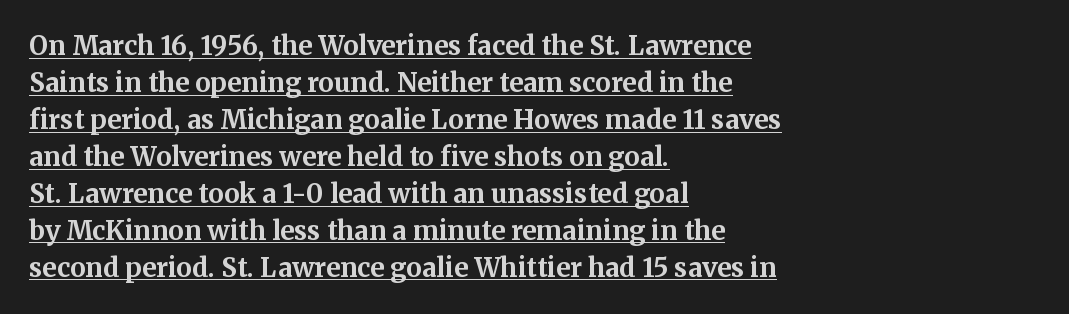
The image shows 26 px bold type, upright; set left-aligned, normal line spacing (1.42x), normal letter spacing, underlined.
